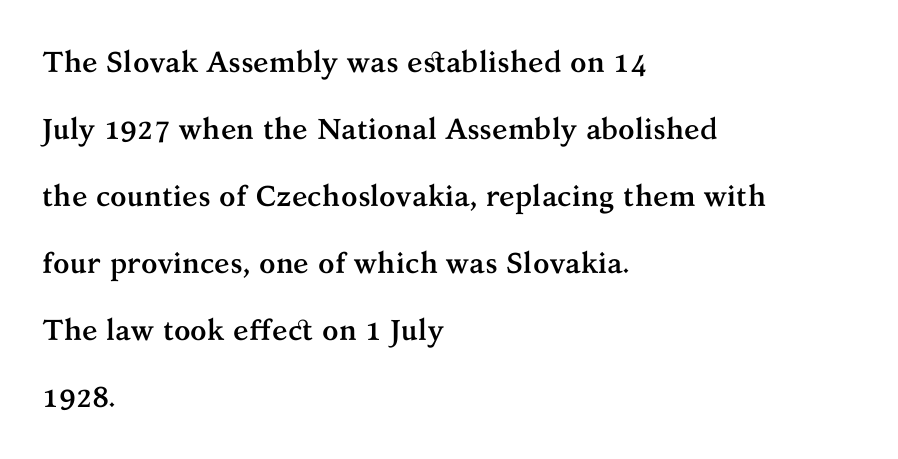
{"serif": "yes", "italic": "no", "bold": "yes", "weight": "semibold", "width": "normal", "stroke_contrast": "medium", "x_height": "medium", "monospaced": "no", "underline": "no", "align": "left", "line_spacing": "loose", "line_spacing_ratio": 2.31, "letter_spacing": "normal", "letter_spacing_em": 0.0, "glyph_px": 29}
